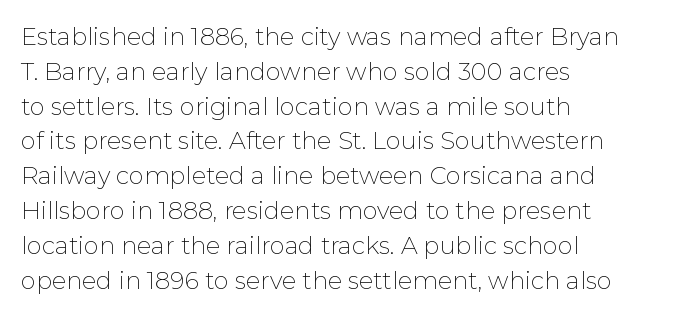
The image shows 24 px text type, upright; set left-aligned, normal line spacing (1.45x), normal letter spacing, not underlined.
